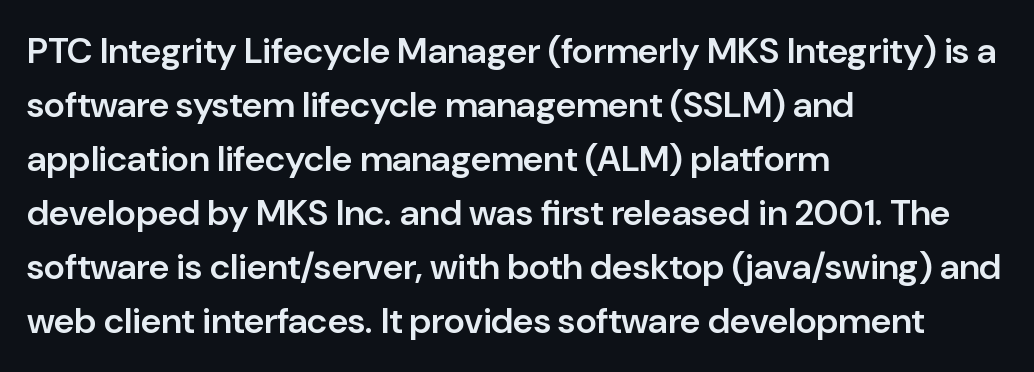
Q: Is the text bold? A: Semi-bold.
Q: Is the text italic (slanted)? A: No, it is upright.
Q: Is the typeface a serif or a sans-serif typeface? A: Sans-serif.
Q: Is the text underlined? A: No.
Q: How is the paragraph aligned? A: Left-aligned.
Q: Is the spacing between letters normal or unusually wide? A: Normal.
Q: Is the spacing between lines tight, normal or loose? A: Normal.
Q: Width (condensed, normal, or wide)? A: Normal.
Q: Stroke contrast? A: Low.
Q: x-height? A: Medium.
Q: Monospaced? A: No.
